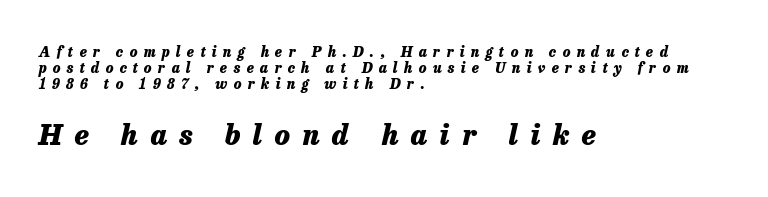
The image shows 28 px heavy type, italic (leaning right); set left-aligned, line spacing 1.16x, unusually wide letter spacing (+0.45 em), not underlined; the second (bottom) block is 2.0x larger; low stroke contrast and a medium x-height.
